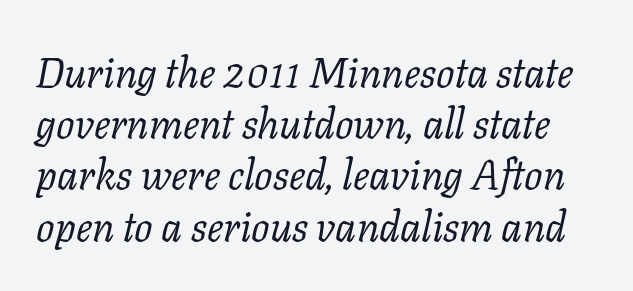
{"serif": "yes", "italic": "yes", "lean": "right", "slant_degrees": 11, "bold": "no", "weight": "regular", "width": "normal", "stroke_contrast": "low", "x_height": "medium", "monospaced": "no", "underline": "no", "line_spacing": "normal", "line_spacing_ratio": 1.25, "letter_spacing": "normal", "letter_spacing_em": 0.0, "glyph_px": 41}
